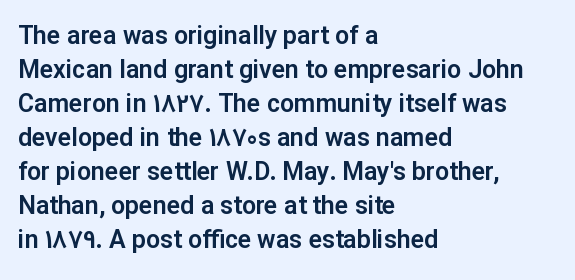
Q: Is the text italic (slanted)? A: No, it is upright.
Q: Is the text underlined? A: No.
Q: How is the paragraph aligned? A: Left-aligned.
Q: Is the spacing between letters normal or unusually wide? A: Normal.
Q: Is the spacing between lines tight, normal or loose? A: Normal.
